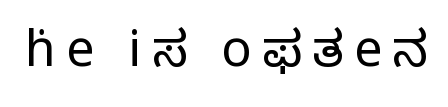
{"serif": "yes", "italic": "no", "bold": "no", "weight": "regular", "width": "normal", "stroke_contrast": "low", "x_height": "large", "monospaced": "no", "underline": "no", "letter_spacing": "wide", "letter_spacing_em": 0.21, "glyph_px": 50}
